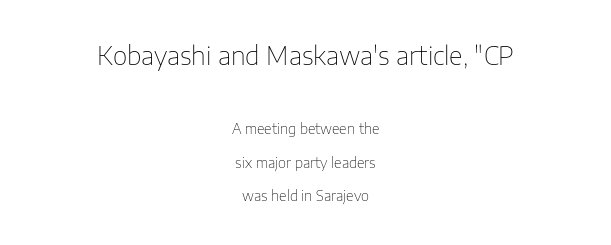
Unlike italic type, these characters show no tilt at all. Loosely led — the rows are spread out. Centered paragraph, ragged on both sides. Decoration check: the copy has no underline. The typesetting does not lean heavy: it is not bold. Bigger letters appear in the top chunk; the bottom chunk is reduced.
